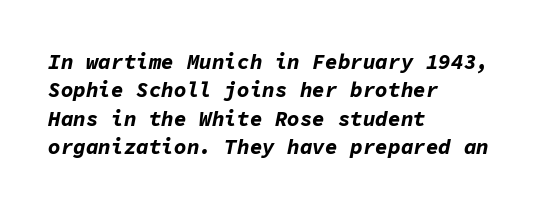
{"italic": "yes", "lean": "right", "slant_degrees": 11, "bold": "yes", "underline": "no", "align": "left", "line_spacing": "normal", "line_spacing_ratio": 1.35, "letter_spacing": "normal", "letter_spacing_em": 0.0, "glyph_px": 21}
